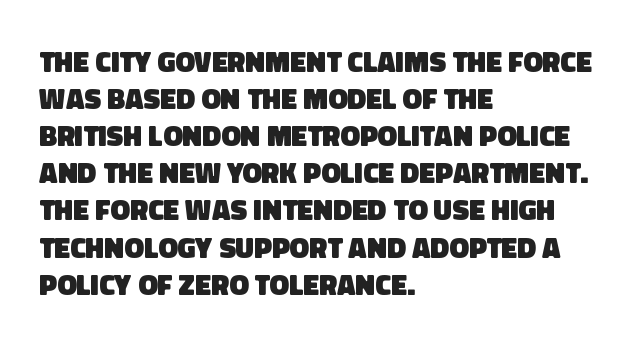
Q: Is the text bold? A: Yes.
Q: Is the typeface a serif or a sans-serif typeface? A: Sans-serif.
Q: Is the text underlined? A: No.
Q: How is the paragraph aligned? A: Left-aligned.
Q: Is the spacing between letters normal or unusually wide? A: Normal.
Q: Is the spacing between lines tight, normal or loose? A: Normal.
Q: Width (condensed, normal, or wide)? A: Normal.
Q: Stroke contrast? A: Low.
Q: x-height? A: Large.
Q: Monospaced? A: No.
